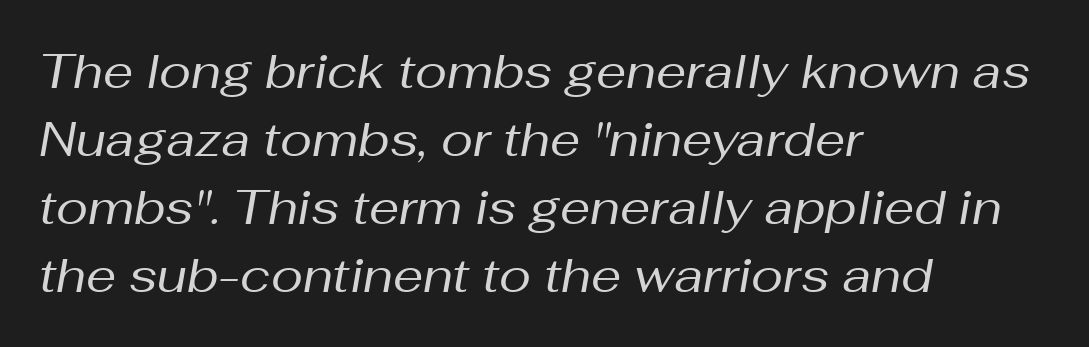
The image shows 48 px regular-weight type, italic (leaning right); set left-aligned, normal line spacing (1.42x), normal letter spacing, not underlined; medium stroke contrast and a medium x-height.
